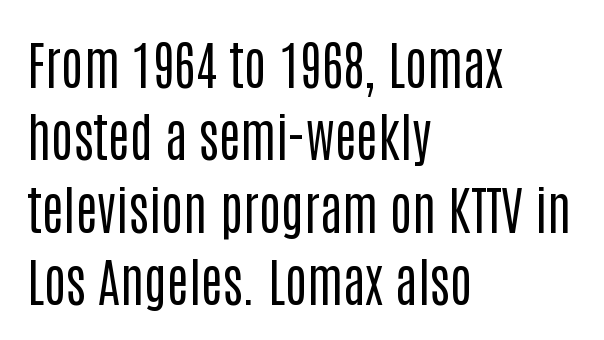
{"serif": "no", "italic": "no", "bold": "no", "weight": "regular", "width": "condensed", "stroke_contrast": "low", "x_height": "large", "monospaced": "no", "underline": "no", "align": "left", "line_spacing": "normal", "line_spacing_ratio": 1.39, "letter_spacing": "normal", "letter_spacing_em": 0.0, "glyph_px": 52}
